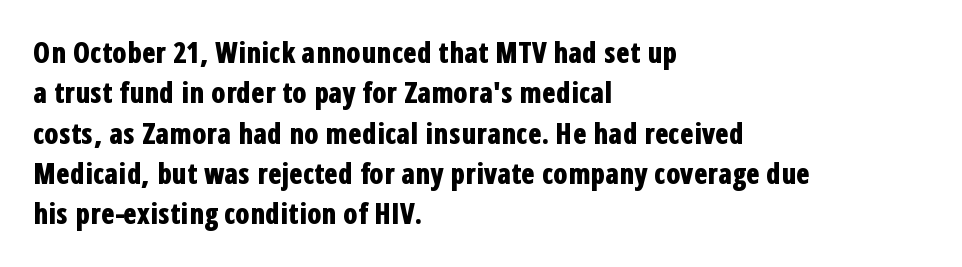
The image shows 28 px bold, condensed sans-serif type, upright; set left-aligned, normal line spacing (1.44x), normal letter spacing, not underlined; low stroke contrast and a medium x-height.
